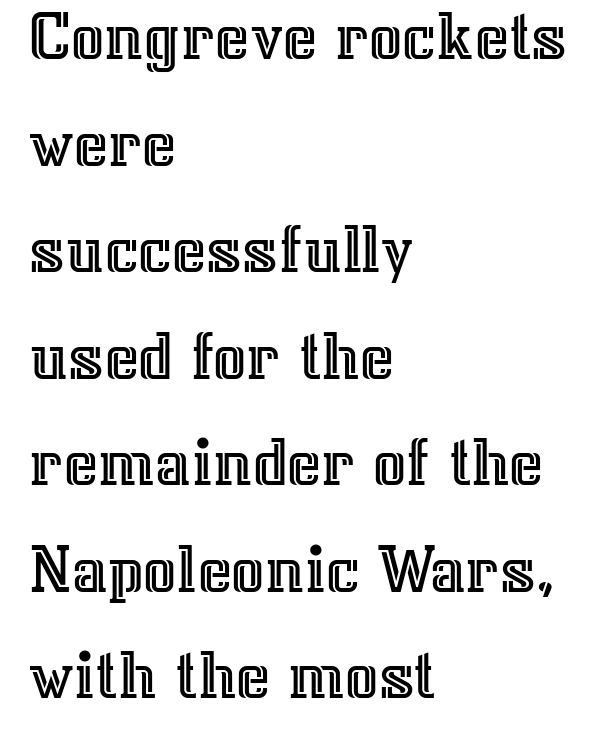
{"italic": "no", "width": "normal", "x_height": "medium", "monospaced": "no", "underline": "no", "align": "left", "line_spacing": "normal", "line_spacing_ratio": 1.46, "letter_spacing": "normal", "letter_spacing_em": 0.0, "glyph_px": 73}
